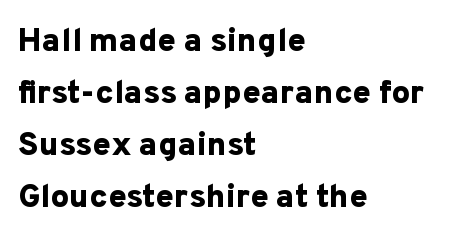
{"serif": "no", "italic": "no", "bold": "yes", "weight": "bold", "width": "normal", "stroke_contrast": "low", "x_height": "medium", "monospaced": "no", "underline": "no", "align": "left", "line_spacing": "normal", "line_spacing_ratio": 1.58, "letter_spacing": "normal", "letter_spacing_em": 0.0, "glyph_px": 33}
